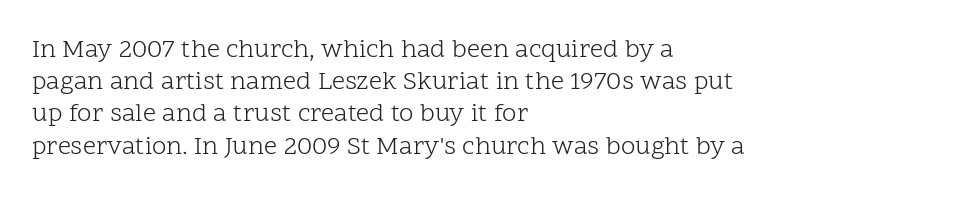
{"italic": "no", "bold": "no", "underline": "no", "align": "left", "line_spacing_ratio": 1.24, "letter_spacing": "normal", "letter_spacing_em": 0.0, "glyph_px": 26}
